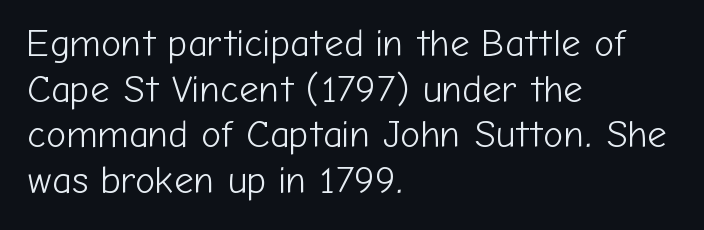
Q: Is the text bold? A: No.
Q: Is the text italic (slanted)? A: No, it is upright.
Q: Is the typeface a serif or a sans-serif typeface? A: Sans-serif.
Q: Is the text underlined? A: No.
Q: How is the paragraph aligned? A: Left-aligned.
Q: Is the spacing between letters normal or unusually wide? A: Normal.
Q: Width (condensed, normal, or wide)? A: Normal.
Q: Stroke contrast? A: Low.
Q: x-height? A: Medium.
Q: Monospaced? A: No.
